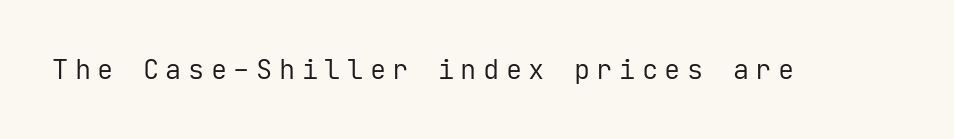
Q: Is the text bold? A: No.
Q: Is the text italic (slanted)? A: No, it is upright.
Q: Is the text underlined? A: No.
Q: Is the spacing between letters normal or unusually wide? A: Unusually wide.
